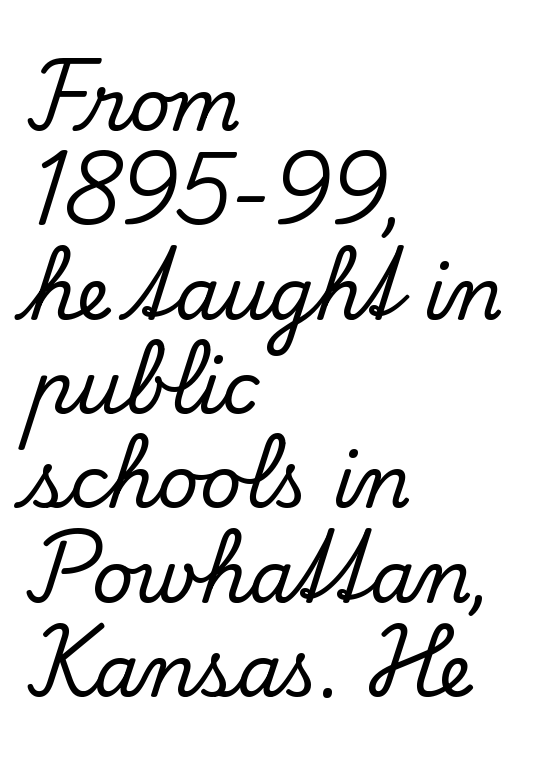
Q: Is the text italic (slanted)? A: Yes.
Q: Is the typeface a serif or a sans-serif typeface? A: Serif.
Q: Is the text underlined? A: No.
Q: How is the paragraph aligned? A: Left-aligned.
Q: Is the spacing between letters normal or unusually wide? A: Normal.
Q: Is the spacing between lines tight, normal or loose? A: Normal.
Q: Width (condensed, normal, or wide)? A: Normal.
Q: Stroke contrast? A: Low.
Q: x-height? A: Small.
Q: Monospaced? A: No.
